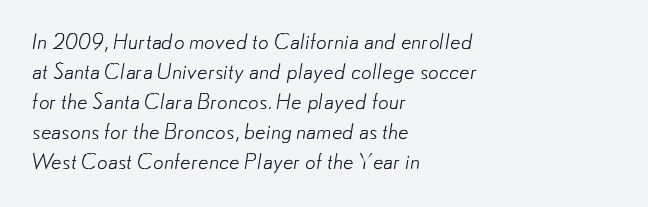
Q: Is the text bold? A: No.
Q: Is the text underlined? A: No.
Q: How is the paragraph aligned? A: Left-aligned.
Q: Is the spacing between letters normal or unusually wide? A: Normal.
Q: Is the spacing between lines tight, normal or loose? A: Normal.
